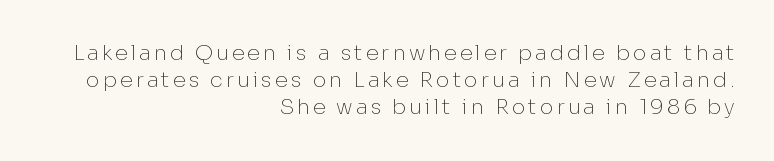
Q: Is the text bold? A: No.
Q: Is the text italic (slanted)? A: No, it is upright.
Q: Is the text underlined? A: No.
Q: How is the paragraph aligned? A: Right-aligned.
Q: Is the spacing between lines tight, normal or loose? A: Normal.
